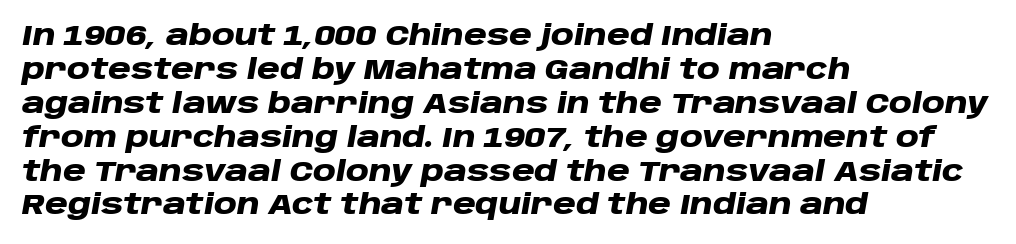
Notice how the stems are inclined rather than vertical — that's the hallmark of italics. Line starts are locked; line ends wander. Proportional: the letters do not fall into vertical columns. Rule under the text: the space is simply empty. Letter spacing: default. Bold? Absolutely — the strokes are thick and heavy.
